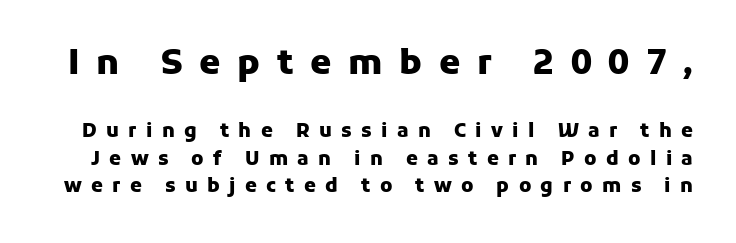
The image shows 34 px heavy sans-serif type, upright; set normal line spacing (1.44x), unusually wide letter spacing (+0.49 em), not underlined; the first (top) block is 1.79x larger; low stroke contrast and a medium x-height.
